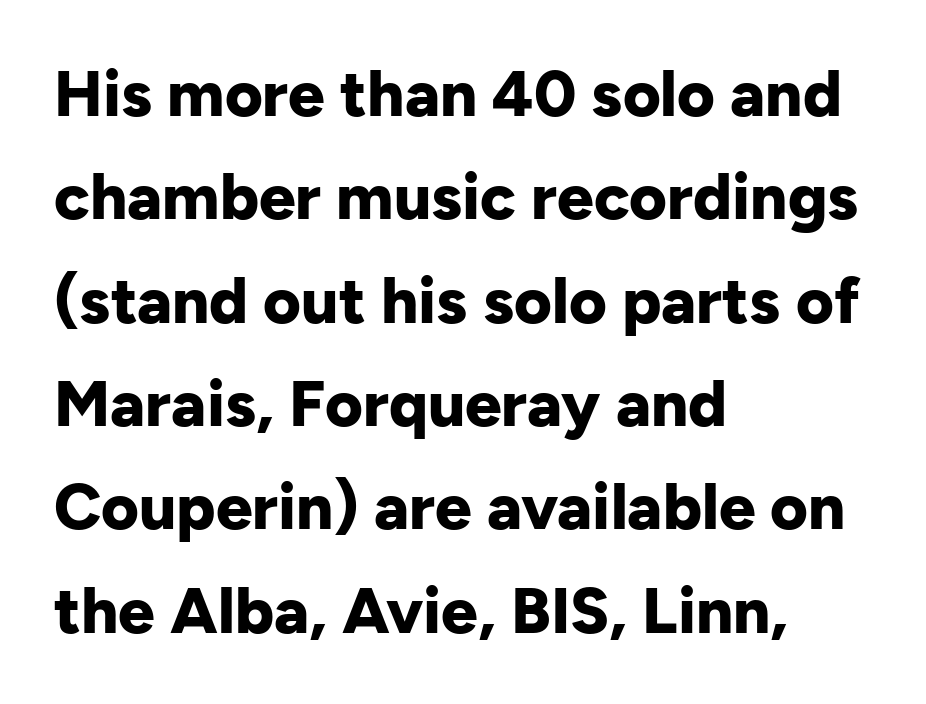
The image shows 65 px bold sans-serif type, upright; set left-aligned, normal line spacing (1.59x), normal letter spacing, not underlined; low stroke contrast and a medium x-height.
